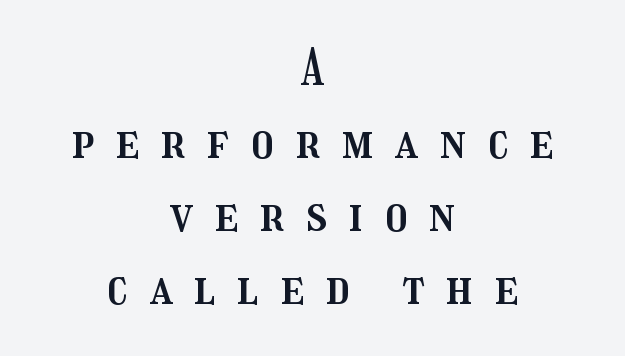
Q: Is the text italic (slanted)? A: No, it is upright.
Q: Is the text underlined? A: No.
Q: How is the paragraph aligned? A: Centered.
Q: Is the spacing between letters normal or unusually wide? A: Unusually wide.
Q: Is the spacing between lines tight, normal or loose? A: Normal.
Q: Width (condensed, normal, or wide)? A: Condensed.
Q: Stroke contrast? A: Medium.
Q: x-height? A: Medium.
Q: Monospaced? A: No.
